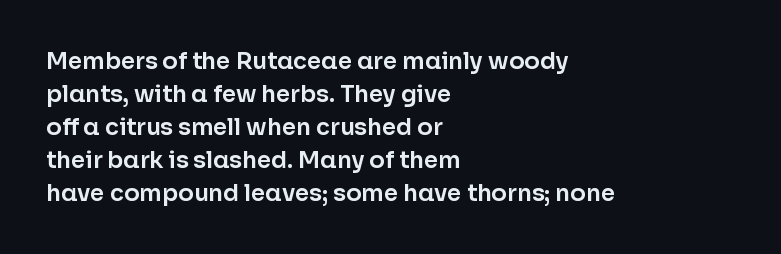
Plain, unruled lines of type. Letter spacing: default. Quick note: interline space is typical. Does the lettering tilt? It doesn't — this is upright. One-word summary of the alignment: left.
